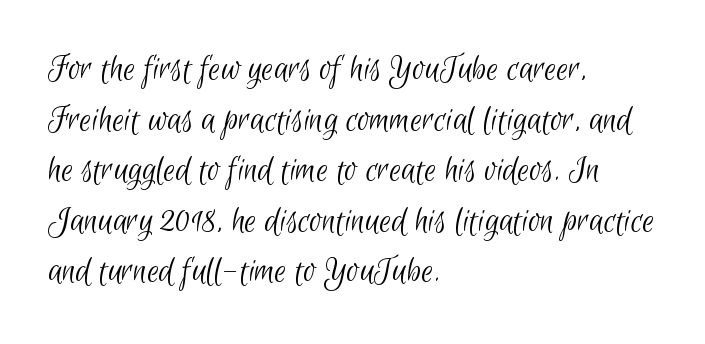
The passage shown is typeset with a sans-serif family. Here the designer chose a conventional face with non-uniform glyph widths. The vertical gap from one line to the next is medium. The letters look calm and open, with moderate or lighter stems. A bare baseline throughout the passage.
